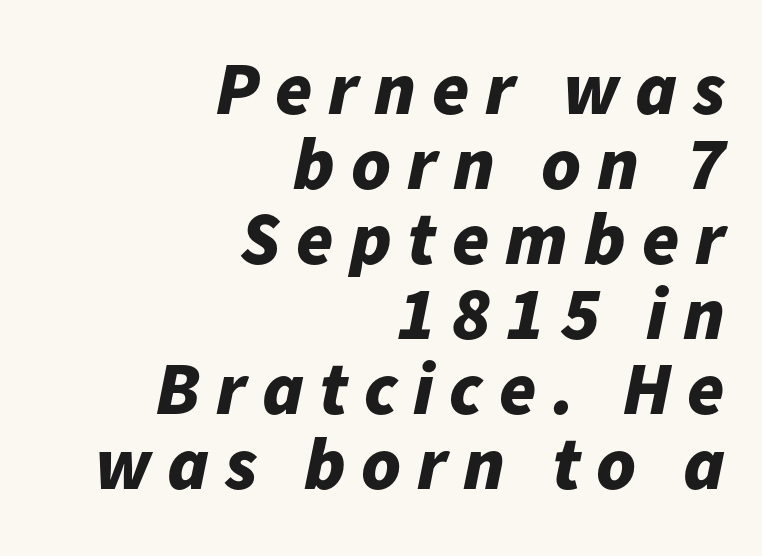
Q: Is the text bold? A: Yes.
Q: Is the text italic (slanted)? A: Yes, it leans right by about 11 degrees.
Q: Is the text underlined? A: No.
Q: How is the paragraph aligned? A: Right-aligned.
Q: Is the spacing between letters normal or unusually wide? A: Unusually wide.
Q: Is the spacing between lines tight, normal or loose? A: Tight.
Q: Width (condensed, normal, or wide)? A: Normal.
Q: Stroke contrast? A: Low.
Q: x-height? A: Medium.
Q: Monospaced? A: No.
